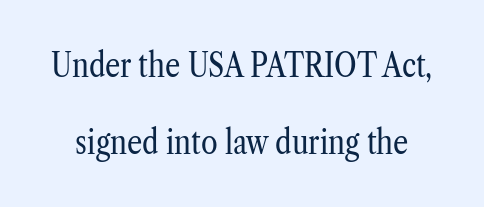
{"serif": "yes", "italic": "no", "bold": "no", "weight": "regular", "width": "condensed", "stroke_contrast": "low", "x_height": "medium", "monospaced": "no", "underline": "no", "line_spacing": "loose", "line_spacing_ratio": 2.26, "letter_spacing": "normal", "letter_spacing_em": 0.0, "glyph_px": 34}
